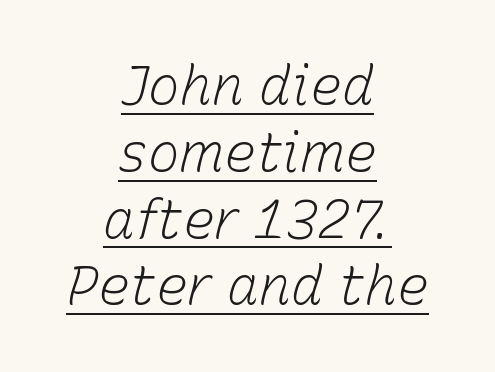
These lines are centered, leaving both edges ragged. Evenly set lines give the paragraph a standard silhouette. Varying glyph widths throughout — classic text-font behaviour. Caption: lettering with a line underneath. Italic? Definitely — the glyphs are oblique.
